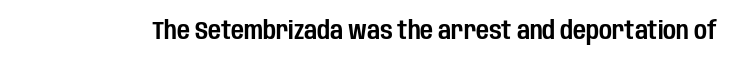
The image shows 25 px text type, upright; set normal letter spacing, not underlined.
